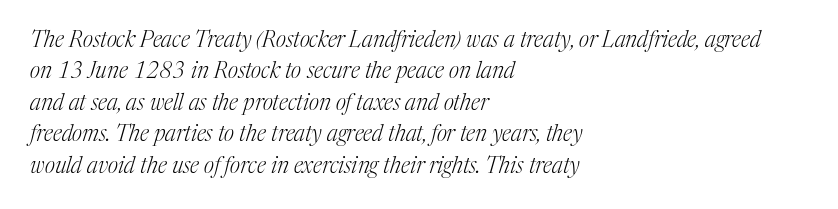
Q: Is the text bold? A: No.
Q: Is the text italic (slanted)? A: Yes, it leans right by about 17 degrees.
Q: Is the text underlined? A: No.
Q: How is the paragraph aligned? A: Left-aligned.
Q: Is the spacing between letters normal or unusually wide? A: Normal.
Q: Is the spacing between lines tight, normal or loose? A: Normal.
